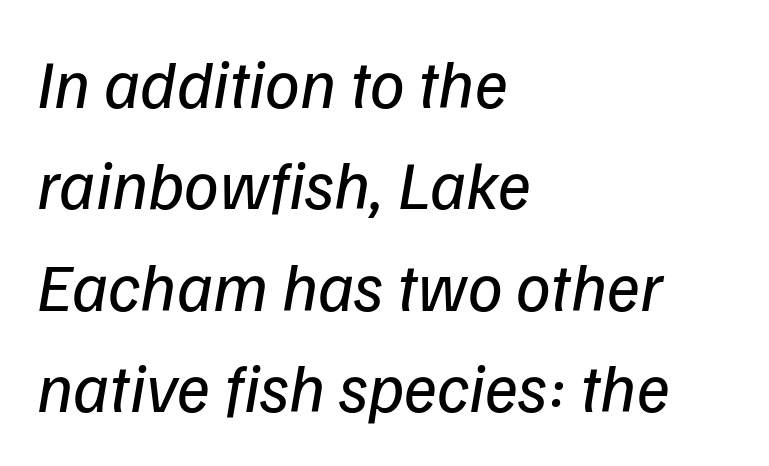
Q: Is the text bold? A: No.
Q: Is the typeface a serif or a sans-serif typeface? A: Sans-serif.
Q: Is the text underlined? A: No.
Q: How is the paragraph aligned? A: Left-aligned.
Q: Is the spacing between letters normal or unusually wide? A: Normal.
Q: Is the spacing between lines tight, normal or loose? A: Normal.
Q: Width (condensed, normal, or wide)? A: Normal.
Q: Stroke contrast? A: Low.
Q: x-height? A: Medium.
Q: Monospaced? A: No.
